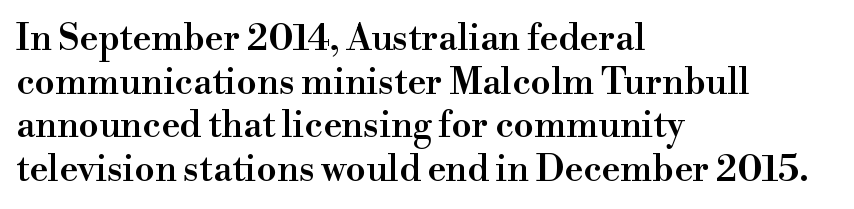
{"serif": "yes", "italic": "no", "bold": "semi", "weight": "semibold", "width": "normal", "stroke_contrast": "high", "x_height": "small", "monospaced": "no", "underline": "no", "align": "left", "line_spacing_ratio": 1.21, "letter_spacing": "normal", "letter_spacing_em": 0.0, "glyph_px": 36}
